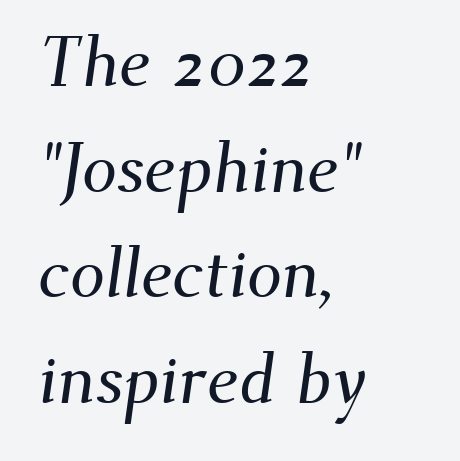
The image shows 70 px serif type; set left-aligned, normal line spacing (1.51x), normal letter spacing, not underlined; medium stroke contrast and a small x-height.
